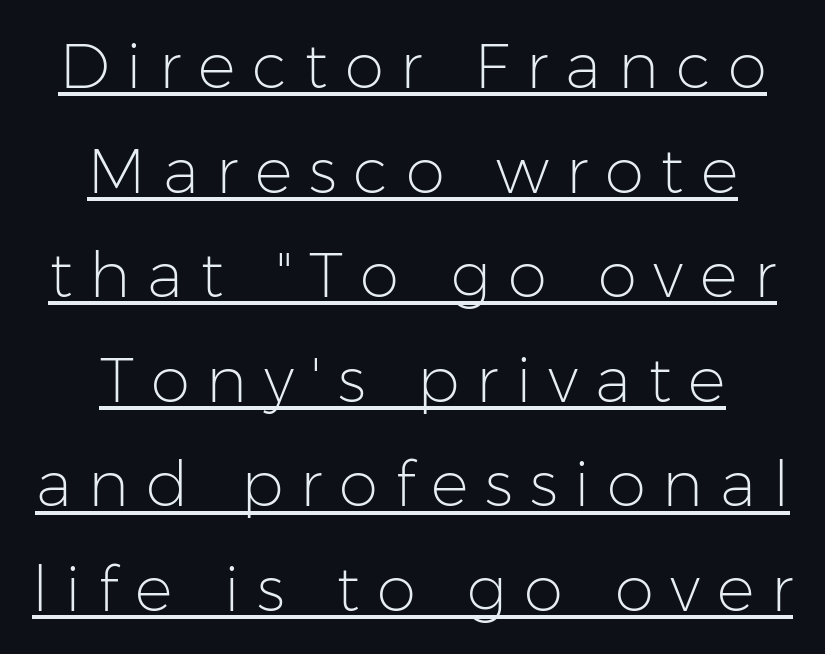
If you drew a line through each stem, it would be perfectly vertical. The letters look calm and open, with moderate or lighter stems. Think of a printed novel: that variable character pitch is what you see here. Quick note: underline on. The rendering inserts visible extra space after every character. A student would call this center alignment; a typographer would say set centered.
